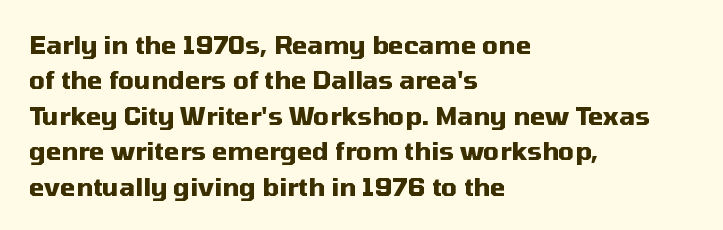
Q: Is the text bold? A: Yes.
Q: Is the text italic (slanted)? A: No, it is upright.
Q: Is the text underlined? A: No.
Q: How is the paragraph aligned? A: Left-aligned.
Q: Is the spacing between letters normal or unusually wide? A: Normal.
Q: Is the spacing between lines tight, normal or loose? A: Normal.
